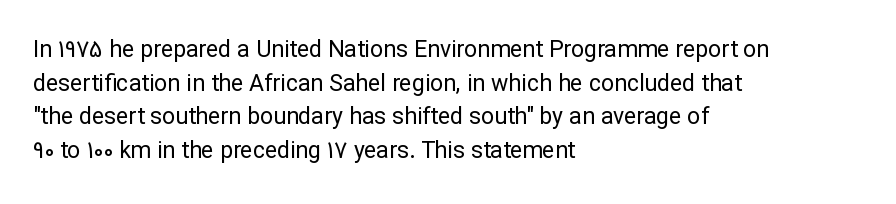
What stands out about the letter spacing? Nothing — it is the standard amount. Type without underlining. You can tell it's not italic because the verticals are truly vertical. Is there much room between lines? A standard amount, neither cramped nor airy.
